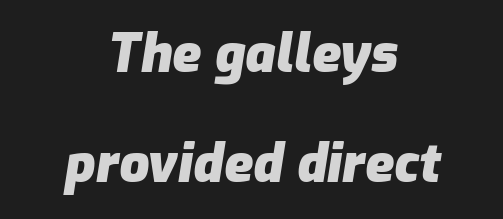
Tall strokes in this sample are angled rather than plumb. In terms of letterspacing, this is plain default setting. Clear beneath every line of the passage. A student would call this center alignment; a typographer would say set centered.
